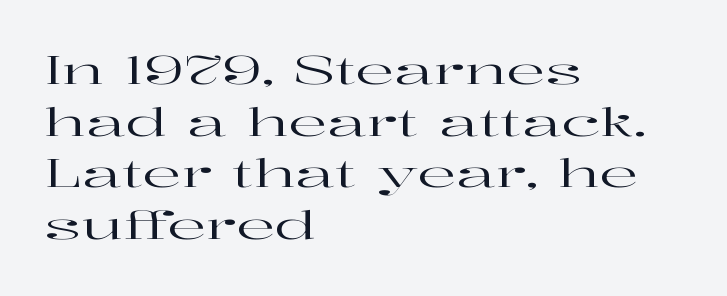
{"serif": "yes", "italic": "no", "width": "wide", "stroke_contrast": "high", "x_height": "medium", "monospaced": "no", "underline": "no", "align": "left", "line_spacing": "normal", "line_spacing_ratio": 1.36, "letter_spacing": "normal", "letter_spacing_em": 0.0, "glyph_px": 38}
